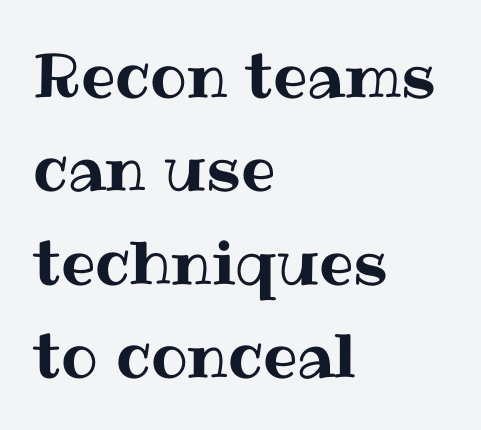
{"italic": "no", "width": "normal", "stroke_contrast": "medium", "x_height": "medium", "monospaced": "no", "underline": "no", "align": "left", "line_spacing": "normal", "line_spacing_ratio": 1.53, "letter_spacing": "normal", "letter_spacing_em": 0.0, "glyph_px": 61}
